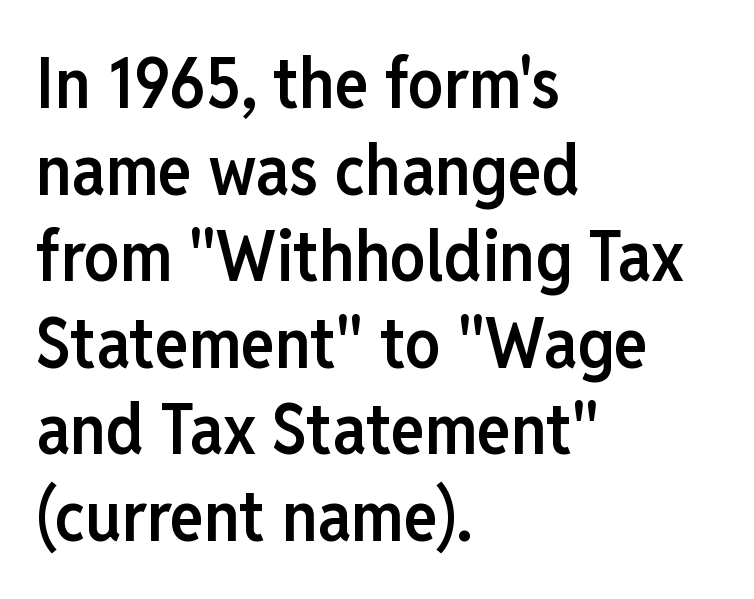
{"serif": "no", "italic": "no", "bold": "semi", "weight": "semibold", "width": "condensed", "stroke_contrast": "low", "x_height": "medium", "monospaced": "no", "underline": "no", "align": "left", "line_spacing_ratio": 1.22, "letter_spacing": "normal", "letter_spacing_em": 0.0, "glyph_px": 71}
